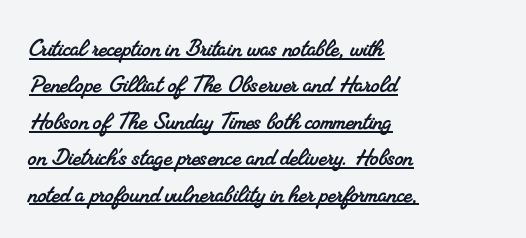
Q: Is the typeface a serif or a sans-serif typeface? A: Serif.
Q: Is the text underlined? A: Yes.
Q: How is the paragraph aligned? A: Left-aligned.
Q: Is the spacing between letters normal or unusually wide? A: Normal.
Q: Is the spacing between lines tight, normal or loose? A: Normal.
Q: Width (condensed, normal, or wide)? A: Normal.
Q: Stroke contrast? A: Medium.
Q: x-height? A: Small.
Q: Monospaced? A: No.
